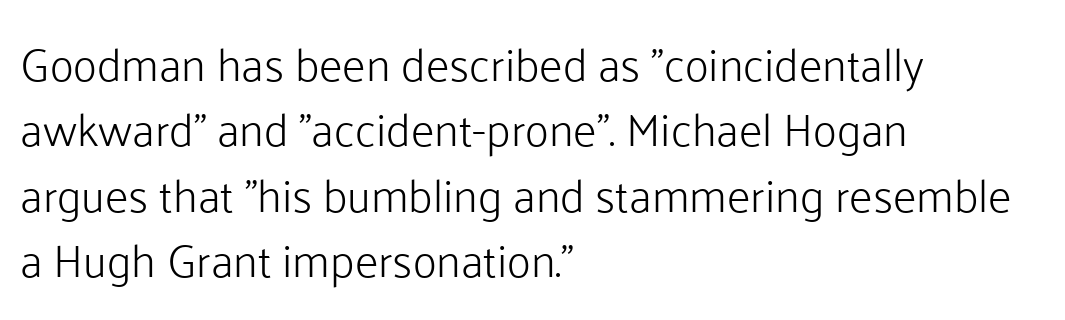
{"serif": "no", "italic": "no", "bold": "no", "weight": "light", "width": "normal", "stroke_contrast": "low", "x_height": "medium", "monospaced": "no", "underline": "no", "align": "left", "line_spacing": "normal", "line_spacing_ratio": 1.42, "letter_spacing": "normal", "letter_spacing_em": 0.0, "glyph_px": 46}
